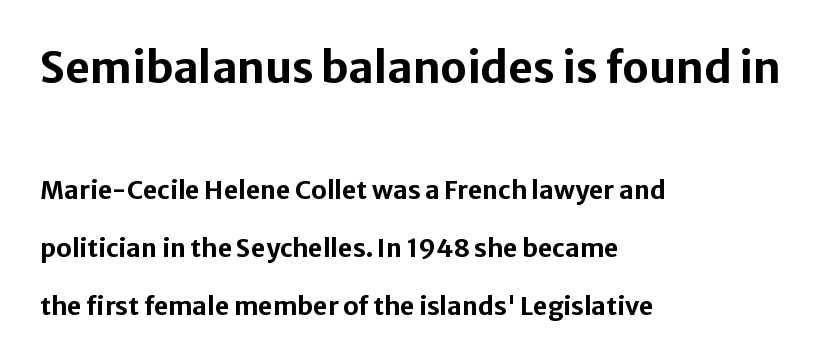
Q: Is the text bold? A: Yes.
Q: Is the text italic (slanted)? A: No, it is upright.
Q: Is the typeface a serif or a sans-serif typeface? A: Sans-serif.
Q: Is the text underlined? A: No.
Q: How is the paragraph aligned? A: Left-aligned.
Q: Is the spacing between letters normal or unusually wide? A: Normal.
Q: Is the spacing between lines tight, normal or loose? A: Loose.
Q: Which block of text is set in a larger size, the first (top) or the second (bottom)? A: The first (top) one.
Q: Width (condensed, normal, or wide)? A: Normal.
Q: Stroke contrast? A: Low.
Q: x-height? A: Medium.
Q: Monospaced? A: No.
